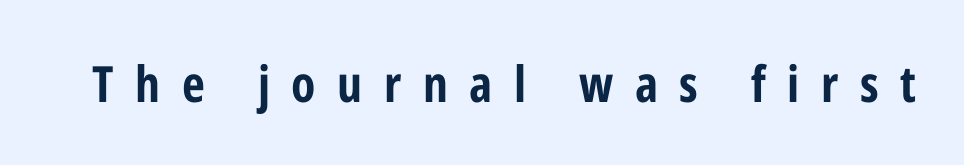
{"serif": "no", "italic": "no", "bold": "yes", "weight": "bold", "width": "condensed", "stroke_contrast": "low", "x_height": "medium", "monospaced": "no", "underline": "no", "letter_spacing": "wide", "letter_spacing_em": 0.43, "glyph_px": 50}
